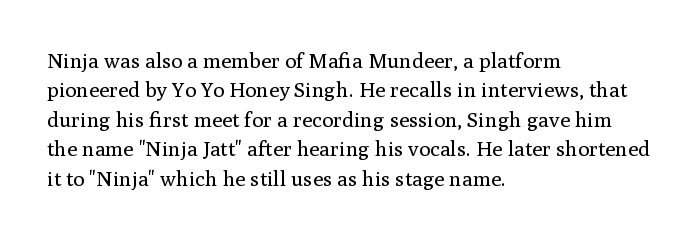
The image shows 21 px text type, upright; set left-aligned, normal line spacing (1.4x), normal letter spacing, not underlined.
